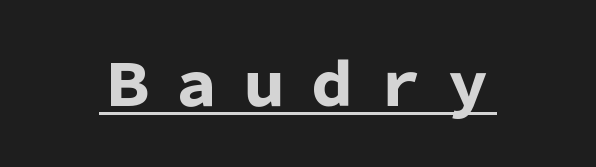
The image shows 58 px heavy sans-serif type, upright; set underlined; low stroke contrast and a medium x-height.
